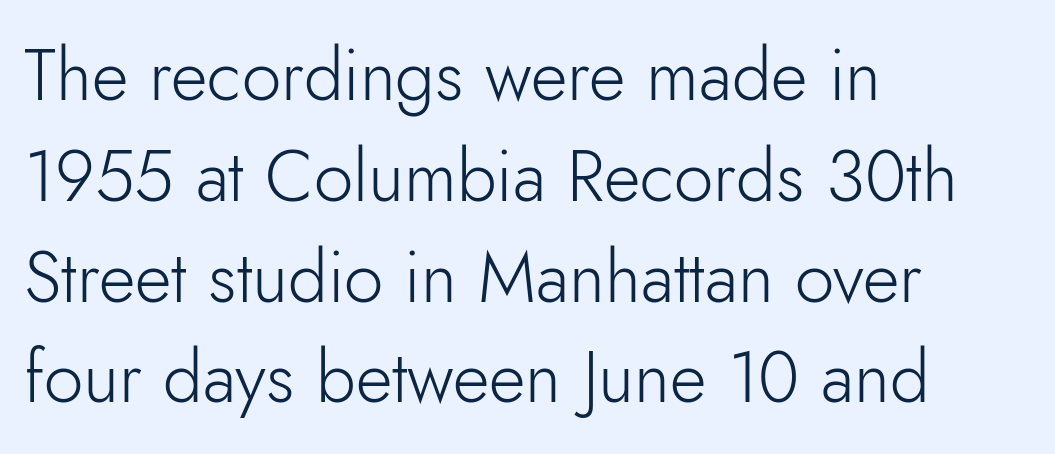
Q: Is the text bold? A: No.
Q: Is the text italic (slanted)? A: No, it is upright.
Q: Is the typeface a serif or a sans-serif typeface? A: Sans-serif.
Q: Is the text underlined? A: No.
Q: How is the paragraph aligned? A: Left-aligned.
Q: Is the spacing between letters normal or unusually wide? A: Normal.
Q: Is the spacing between lines tight, normal or loose? A: Normal.
Q: Width (condensed, normal, or wide)? A: Normal.
Q: Stroke contrast? A: Low.
Q: x-height? A: Small.
Q: Monospaced? A: No.
